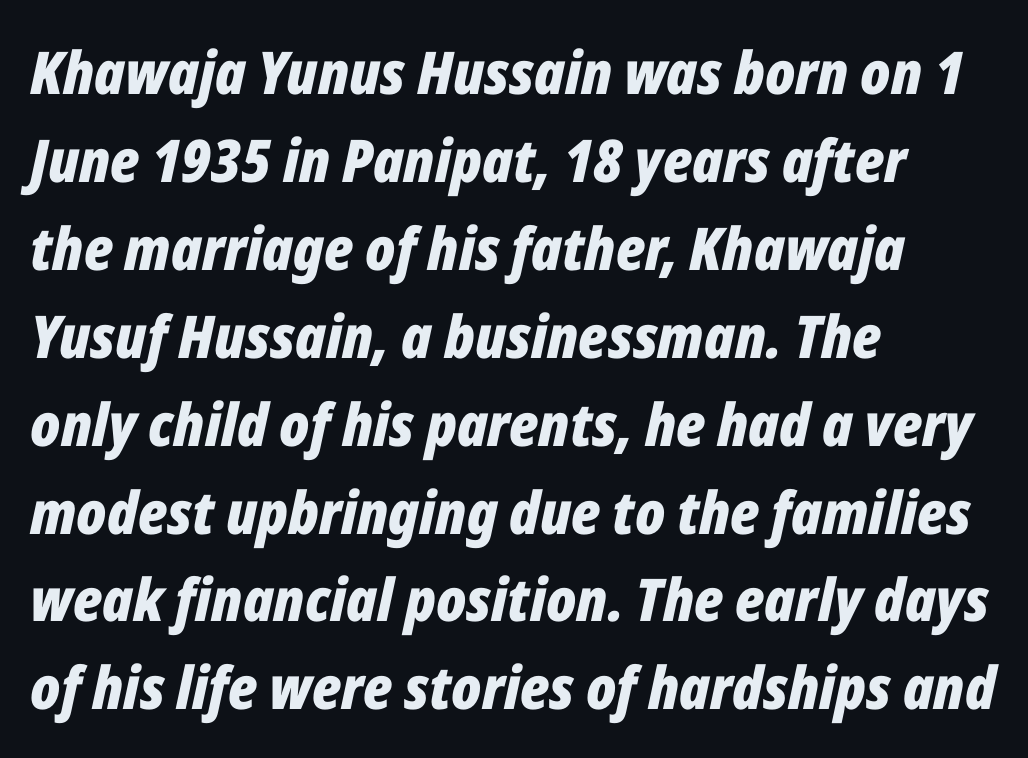
Only glyphs here, with clear space below each row. If you drew a ruler down the left edge, every line would touch it. The block of text has a typical density, with ordinary space between rows. The rendering uses natural spacing where letterforms have individual widths. Look at the tracking — it's just the regular setting, nothing added. What weight is shown? A full bold with thick strokes.
